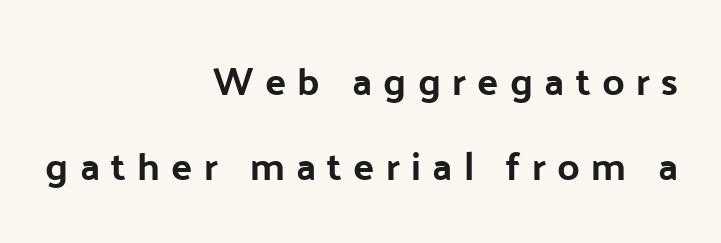
Q: Is the text italic (slanted)? A: No, it is upright.
Q: Is the typeface a serif or a sans-serif typeface? A: Sans-serif.
Q: Is the text underlined? A: No.
Q: How is the paragraph aligned? A: Right-aligned.
Q: Is the spacing between letters normal or unusually wide? A: Unusually wide.
Q: Is the spacing between lines tight, normal or loose? A: Loose.
Q: Width (condensed, normal, or wide)? A: Normal.
Q: Stroke contrast? A: Low.
Q: x-height? A: Medium.
Q: Monospaced? A: No.
